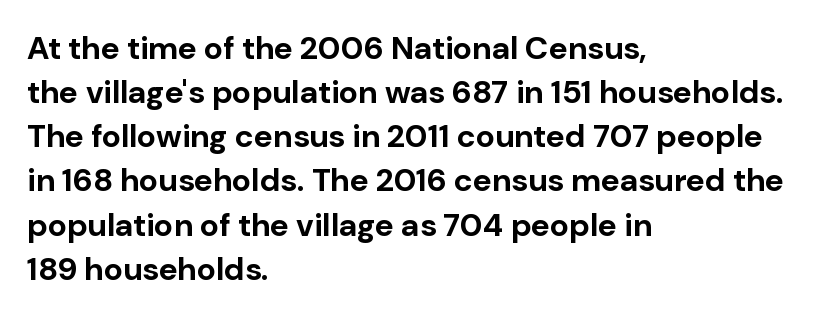
Q: Is the text bold? A: Yes.
Q: Is the text italic (slanted)? A: No, it is upright.
Q: Is the typeface a serif or a sans-serif typeface? A: Sans-serif.
Q: Is the text underlined? A: No.
Q: How is the paragraph aligned? A: Left-aligned.
Q: Is the spacing between letters normal or unusually wide? A: Normal.
Q: Is the spacing between lines tight, normal or loose? A: Normal.
Q: Width (condensed, normal, or wide)? A: Normal.
Q: Stroke contrast? A: Low.
Q: x-height? A: Medium.
Q: Monospaced? A: No.
